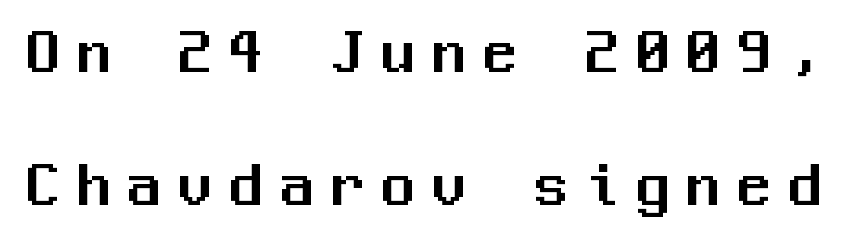
Q: Is the text italic (slanted)? A: No, it is upright.
Q: Is the typeface a serif or a sans-serif typeface? A: Sans-serif.
Q: Is the text underlined? A: No.
Q: Is the spacing between letters normal or unusually wide? A: Unusually wide.
Q: Is the spacing between lines tight, normal or loose? A: Loose.
Q: Width (condensed, normal, or wide)? A: Normal.
Q: Stroke contrast? A: Medium.
Q: x-height? A: Medium.
Q: Monospaced? A: Yes.
